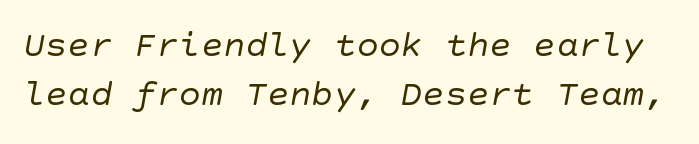
{"serif": "no", "bold": "no", "weight": "regular", "width": "normal", "stroke_contrast": "low", "x_height": "large", "underline": "no", "line_spacing": "normal", "line_spacing_ratio": 1.32, "letter_spacing": "normal", "letter_spacing_em": 0.0, "glyph_px": 37}
